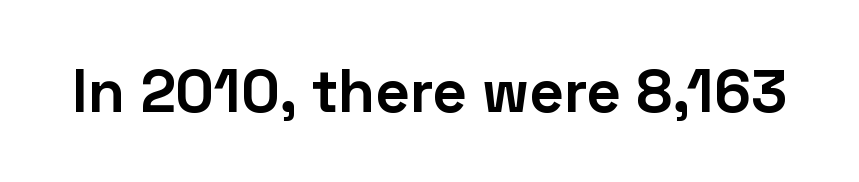
Q: Is the text bold? A: Yes.
Q: Is the text italic (slanted)? A: No, it is upright.
Q: Is the typeface a serif or a sans-serif typeface? A: Sans-serif.
Q: Is the text underlined? A: No.
Q: Is the spacing between letters normal or unusually wide? A: Normal.
Q: Width (condensed, normal, or wide)? A: Normal.
Q: Stroke contrast? A: Low.
Q: x-height? A: Medium.
Q: Monospaced? A: No.
